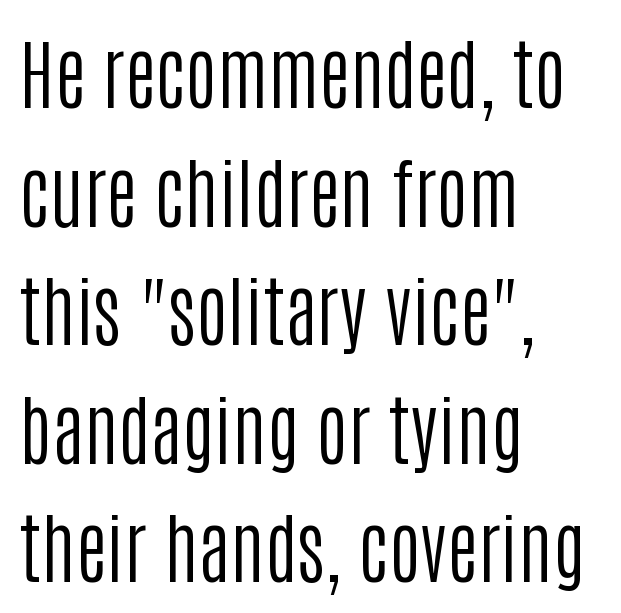
Q: Is the text bold? A: No.
Q: Is the text italic (slanted)? A: No, it is upright.
Q: Is the typeface a serif or a sans-serif typeface? A: Sans-serif.
Q: Is the text underlined? A: No.
Q: How is the paragraph aligned? A: Left-aligned.
Q: Is the spacing between letters normal or unusually wide? A: Normal.
Q: Is the spacing between lines tight, normal or loose? A: Normal.
Q: Width (condensed, normal, or wide)? A: Condensed.
Q: Stroke contrast? A: Low.
Q: x-height? A: Large.
Q: Monospaced? A: No.
